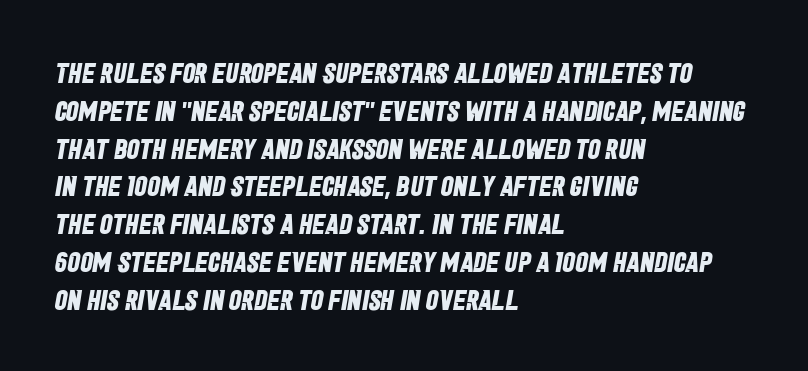
{"serif": "no", "bold": "yes", "weight": "bold", "width": "condensed", "stroke_contrast": "low", "x_height": "large", "monospaced": "no", "underline": "no", "align": "left", "line_spacing": "normal", "line_spacing_ratio": 1.35, "letter_spacing": "normal", "letter_spacing_em": 0.0, "glyph_px": 28}
